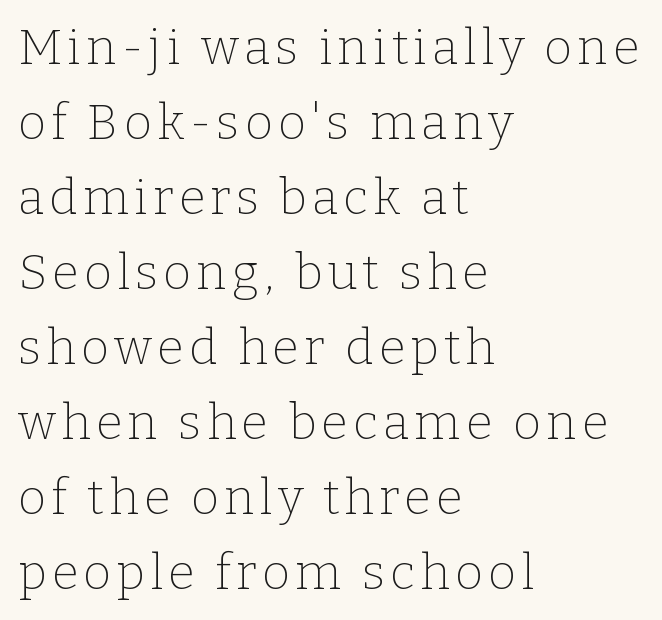
Q: Is the text bold? A: No.
Q: Is the text italic (slanted)? A: No, it is upright.
Q: Is the typeface a serif or a sans-serif typeface? A: Serif.
Q: Is the text underlined? A: No.
Q: How is the paragraph aligned? A: Left-aligned.
Q: Is the spacing between lines tight, normal or loose? A: Normal.
Q: Width (condensed, normal, or wide)? A: Normal.
Q: Stroke contrast? A: Low.
Q: x-height? A: Medium.
Q: Monospaced? A: No.
